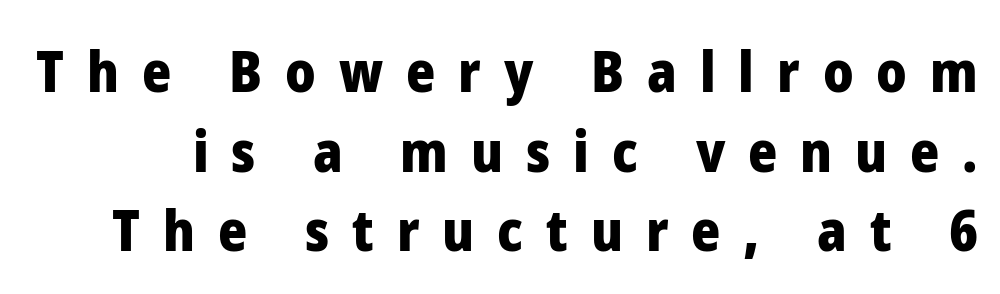
Q: Is the text bold? A: Yes.
Q: Is the text italic (slanted)? A: No, it is upright.
Q: Is the typeface a serif or a sans-serif typeface? A: Sans-serif.
Q: Is the text underlined? A: No.
Q: Is the spacing between letters normal or unusually wide? A: Unusually wide.
Q: Is the spacing between lines tight, normal or loose? A: Normal.
Q: Width (condensed, normal, or wide)? A: Normal.
Q: Stroke contrast? A: Low.
Q: x-height? A: Medium.
Q: Monospaced? A: No.
